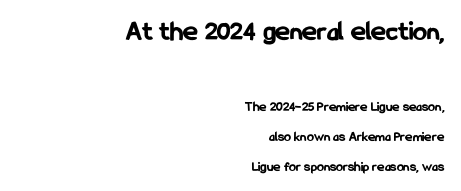
The words here are not underlined. On the weight axis this lands at bold, roughly 700. Caption: multi-line text, flush right, ragged left. A typesetter would label this face a sans.
